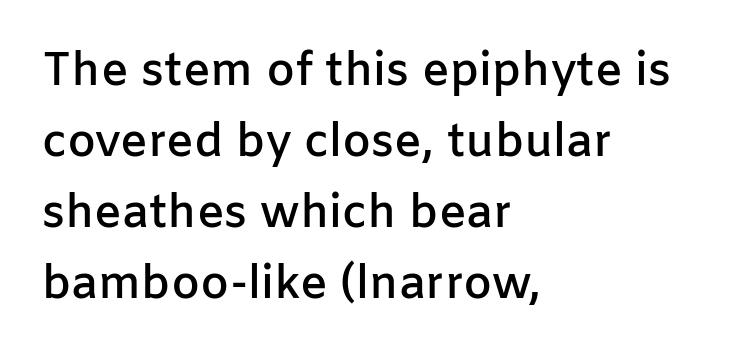
Each letter keeps its own natural width here, so spacing adapts to shape. Do the letters lean? They stand straight. Each word holds together tightly as a unit, with standard inter-letter gaps. Layout note: lines flush left. On the weight axis this lands at semibold, roughly 600. Summary of vertical rhythm: regular, with standard interline spacing.
